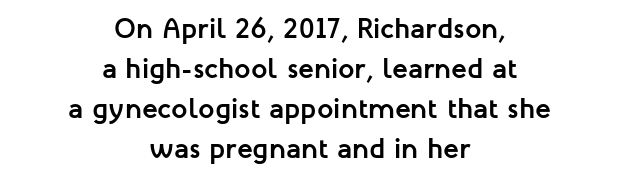
Q: Is the text bold? A: Yes.
Q: Is the text italic (slanted)? A: No, it is upright.
Q: Is the typeface a serif or a sans-serif typeface? A: Sans-serif.
Q: Is the text underlined? A: No.
Q: How is the paragraph aligned? A: Centered.
Q: Is the spacing between letters normal or unusually wide? A: Normal.
Q: Is the spacing between lines tight, normal or loose? A: Normal.
Q: Width (condensed, normal, or wide)? A: Normal.
Q: Stroke contrast? A: Low.
Q: x-height? A: Medium.
Q: Monospaced? A: No.
